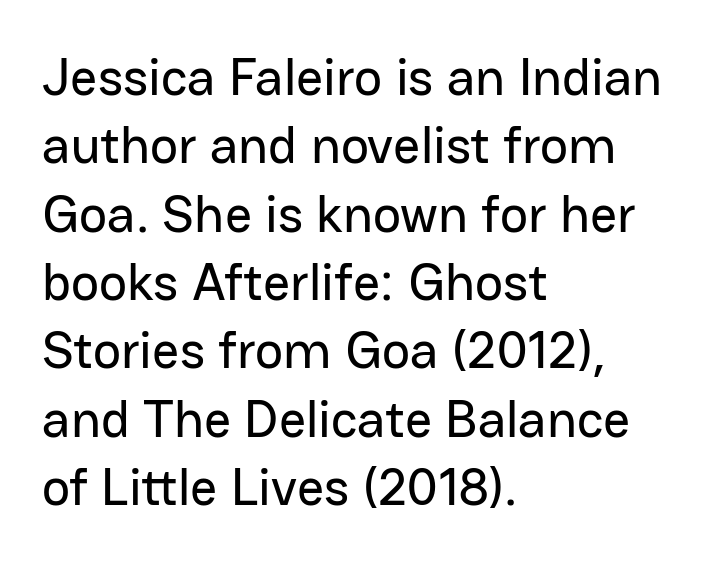
{"serif": "no", "italic": "no", "width": "normal", "stroke_contrast": "low", "x_height": "medium", "monospaced": "no", "underline": "no", "align": "left", "line_spacing": "normal", "line_spacing_ratio": 1.29, "letter_spacing": "normal", "letter_spacing_em": 0.0, "glyph_px": 53}
